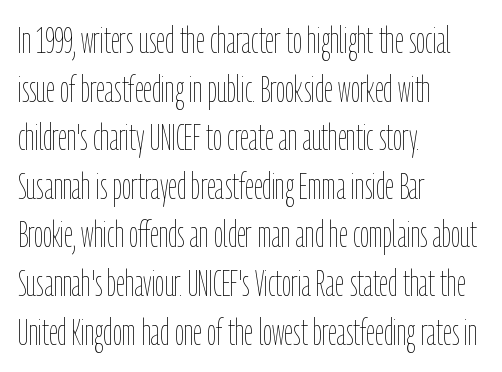
The image shows 36 px thin, condensed type, upright; set left-aligned, normal line spacing (1.35x), normal letter spacing, not underlined; low stroke contrast and a medium x-height.
